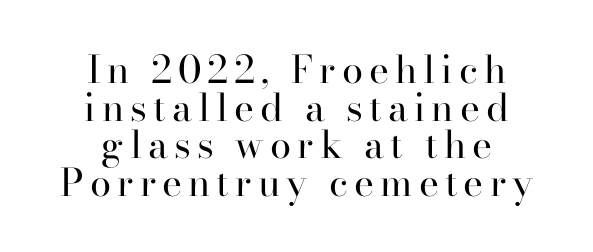
Q: Is the text bold? A: No.
Q: Is the text italic (slanted)? A: No, it is upright.
Q: Is the typeface a serif or a sans-serif typeface? A: Serif.
Q: Is the text underlined? A: No.
Q: How is the paragraph aligned? A: Centered.
Q: Is the spacing between lines tight, normal or loose? A: Tight.
Q: Width (condensed, normal, or wide)? A: Normal.
Q: Stroke contrast? A: High.
Q: x-height? A: Small.
Q: Monospaced? A: No.
